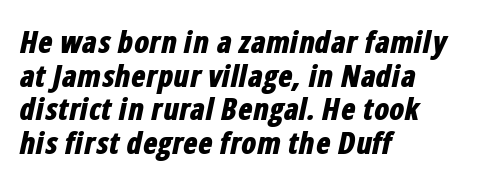
Q: Is the text bold? A: Yes.
Q: Is the text italic (slanted)? A: Yes, it leans right by about 12 degrees.
Q: Is the text underlined? A: No.
Q: How is the paragraph aligned? A: Left-aligned.
Q: Is the spacing between letters normal or unusually wide? A: Normal.
Q: Is the spacing between lines tight, normal or loose? A: Tight.
Q: Width (condensed, normal, or wide)? A: Condensed.
Q: Stroke contrast? A: Low.
Q: x-height? A: Medium.
Q: Monospaced? A: No.
